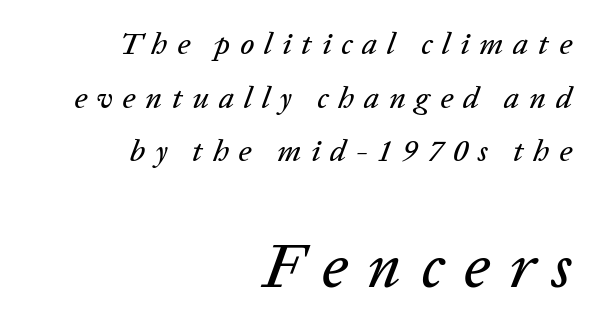
The image shows 62 px text type, italic (leaning right); set right-aligned, line spacing 1.73x, unusually wide letter spacing (+0.31 em), not underlined; the second (bottom) block is 2.0x larger; low stroke contrast and a medium x-height.
